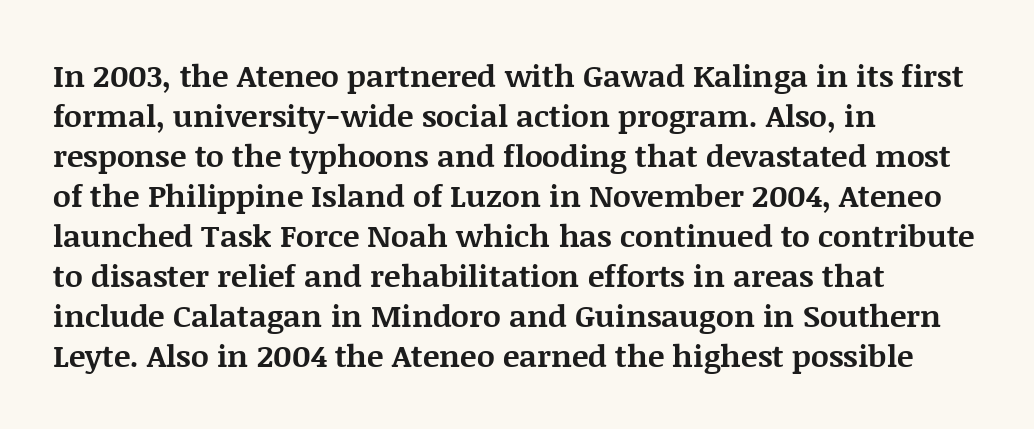
The image shows 31 px bold serif type, upright; set left-aligned, normal line spacing (1.29x), normal letter spacing, not underlined; medium stroke contrast and a large x-height.
